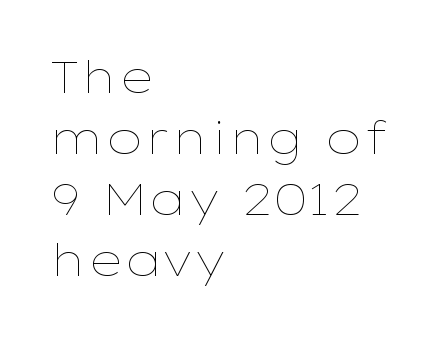
{"italic": "no", "bold": "no", "weight": "thin", "width": "wide", "stroke_contrast": "low", "x_height": "medium", "monospaced": "no", "underline": "no", "align": "left", "line_spacing": "normal", "line_spacing_ratio": 1.39, "letter_spacing": "normal", "letter_spacing_em": 0.0, "glyph_px": 44}
